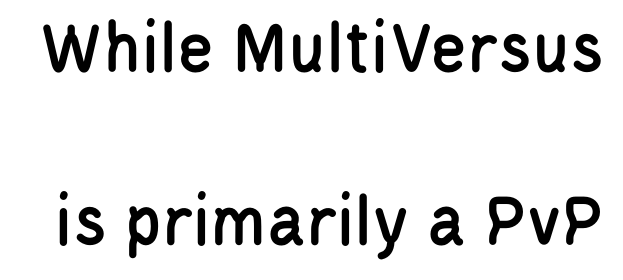
Rule under the text: the space is simply empty. Is this a sans? Yes — the strokes have no serifs. Loosely led — the rows are spread out. There is no visible air inserted between adjacent glyphs.
